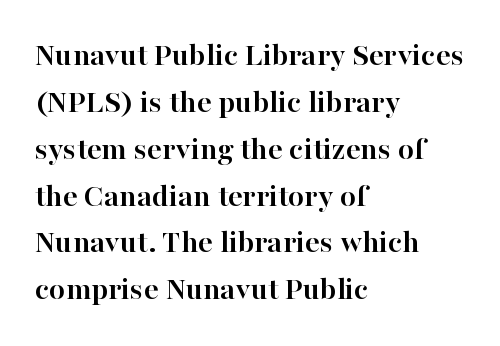
Observe the serifs anchoring each vertical stroke in this sample. One-word summary of the alignment: left. Proportional: the letters do not fall into vertical columns. Plain, unruled lines of type. In terms of leading, this rendering sits right in the middle. The characters look thick and weighty, a clear bold.
